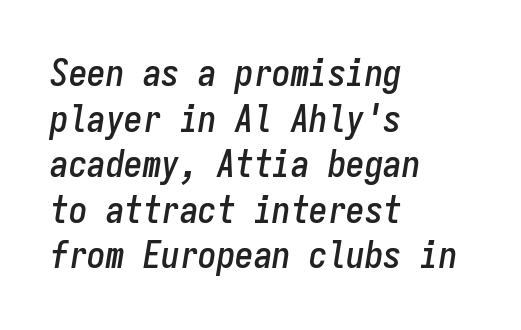
Q: Is the text italic (slanted)? A: Yes, it leans right by about 9 degrees.
Q: Is the text underlined? A: No.
Q: How is the paragraph aligned? A: Left-aligned.
Q: Is the spacing between letters normal or unusually wide? A: Normal.
Q: Width (condensed, normal, or wide)? A: Condensed.
Q: Stroke contrast? A: Low.
Q: x-height? A: Medium.
Q: Monospaced? A: Yes.
